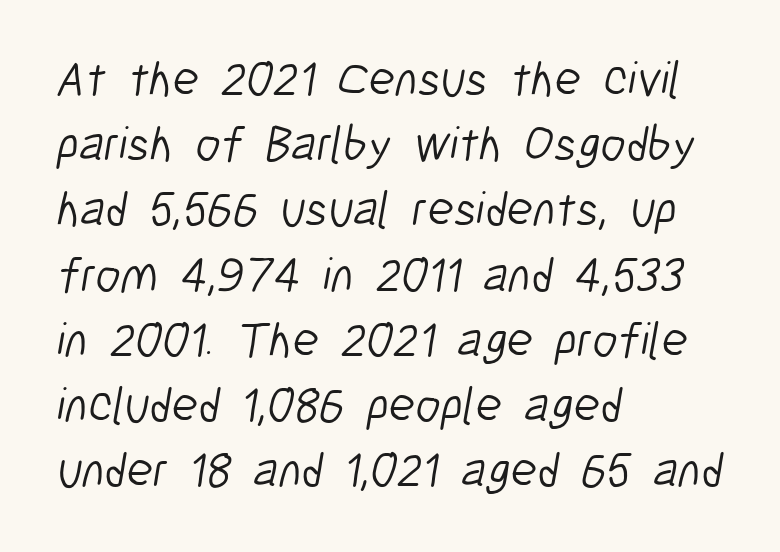
{"serif": "no", "bold": "no", "weight": "light", "width": "condensed", "stroke_contrast": "low", "x_height": "medium", "monospaced": "no", "underline": "no", "align": "left", "line_spacing": "normal", "line_spacing_ratio": 1.33, "letter_spacing": "normal", "letter_spacing_em": 0.0, "glyph_px": 49}
